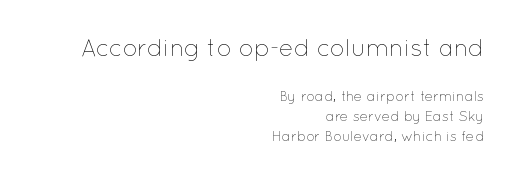
{"italic": "no", "bold": "no", "underline": "no", "align": "right", "line_spacing": "normal", "line_spacing_ratio": 1.43, "letter_spacing": "normal", "letter_spacing_em": 0.0, "larger_block": "first", "size_ratio": 1.71, "glyph_px": 24}
